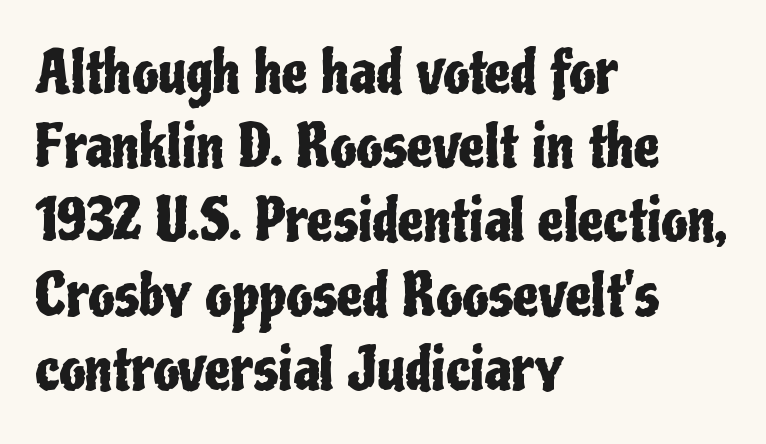
{"serif": "no", "italic": "no", "width": "condensed", "stroke_contrast": "low", "x_height": "medium", "monospaced": "no", "underline": "no", "align": "left", "line_spacing": "normal", "line_spacing_ratio": 1.28, "letter_spacing": "normal", "letter_spacing_em": 0.0, "glyph_px": 58}
